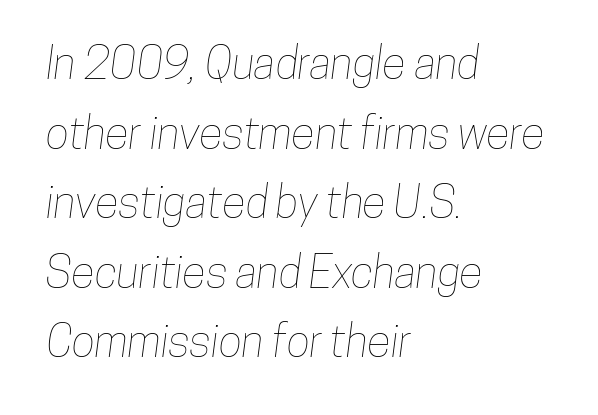
Q: Is the text underlined? A: No.
Q: How is the paragraph aligned? A: Left-aligned.
Q: Is the spacing between letters normal or unusually wide? A: Normal.
Q: Is the spacing between lines tight, normal or loose? A: Normal.
Q: Width (condensed, normal, or wide)? A: Condensed.
Q: Stroke contrast? A: Low.
Q: x-height? A: Medium.
Q: Monospaced? A: No.
